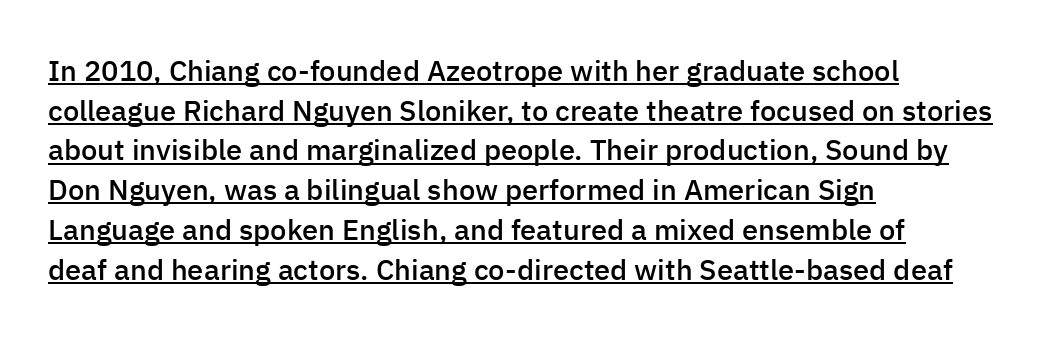
The image shows 29 px semibold sans-serif type, upright; set left-aligned, normal line spacing (1.37x), normal letter spacing, underlined; low stroke contrast and a medium x-height.
